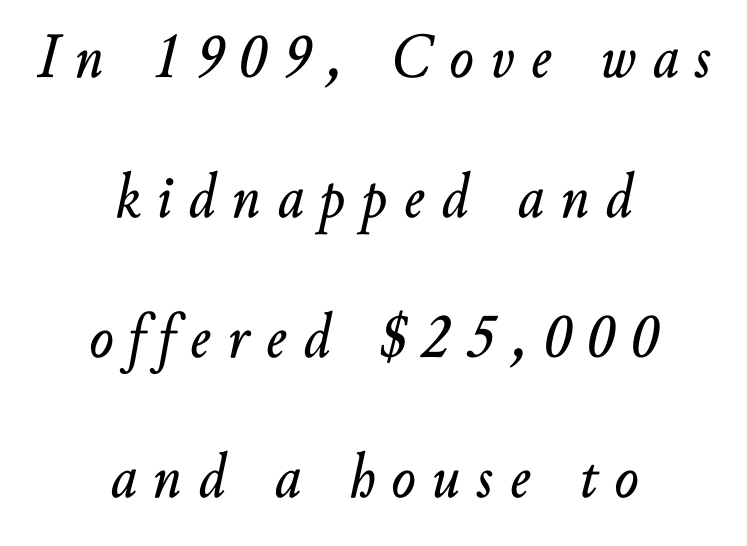
{"italic": "yes", "lean": "right", "slant_degrees": 10, "width": "normal", "stroke_contrast": "low", "x_height": "small", "monospaced": "no", "underline": "no", "align": "center", "line_spacing": "loose", "line_spacing_ratio": 2.19, "letter_spacing": "wide", "letter_spacing_em": 0.26, "glyph_px": 64}
